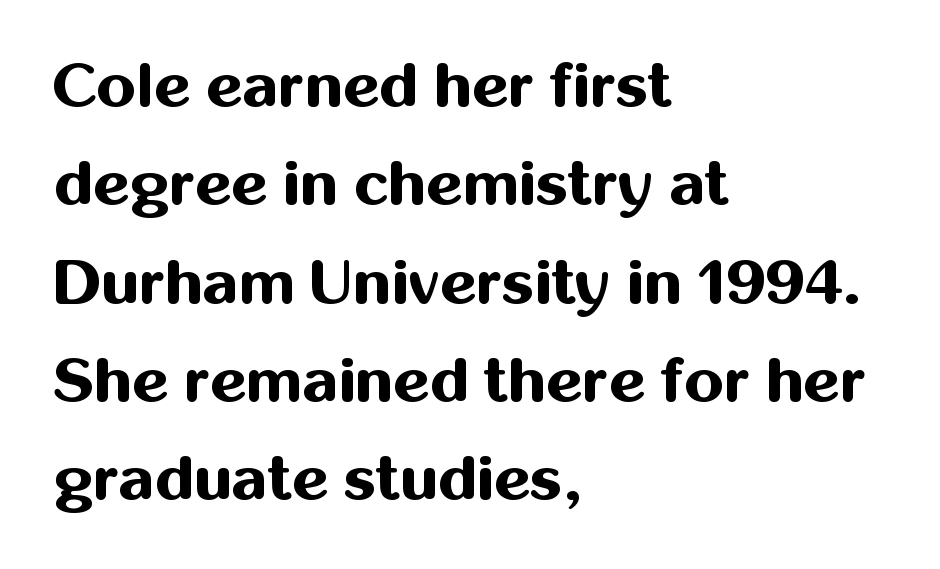
Q: Is the text bold? A: Yes.
Q: Is the text italic (slanted)? A: No, it is upright.
Q: Is the typeface a serif or a sans-serif typeface? A: Sans-serif.
Q: Is the text underlined? A: No.
Q: How is the paragraph aligned? A: Left-aligned.
Q: Is the spacing between letters normal or unusually wide? A: Normal.
Q: Is the spacing between lines tight, normal or loose? A: Normal.
Q: Width (condensed, normal, or wide)? A: Normal.
Q: Stroke contrast? A: Medium.
Q: x-height? A: Medium.
Q: Monospaced? A: No.
